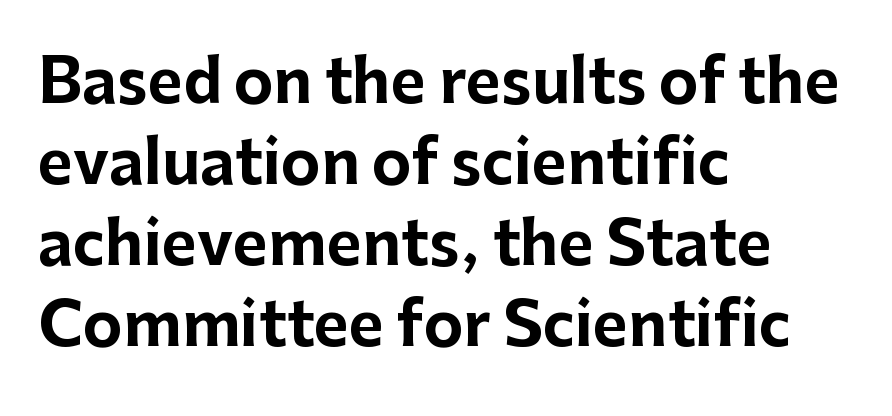
Q: Is the text bold? A: Yes.
Q: Is the text italic (slanted)? A: No, it is upright.
Q: Is the typeface a serif or a sans-serif typeface? A: Sans-serif.
Q: Is the text underlined? A: No.
Q: How is the paragraph aligned? A: Left-aligned.
Q: Is the spacing between letters normal or unusually wide? A: Normal.
Q: Is the spacing between lines tight, normal or loose? A: Normal.
Q: Width (condensed, normal, or wide)? A: Normal.
Q: Stroke contrast? A: Low.
Q: x-height? A: Medium.
Q: Monospaced? A: No.
